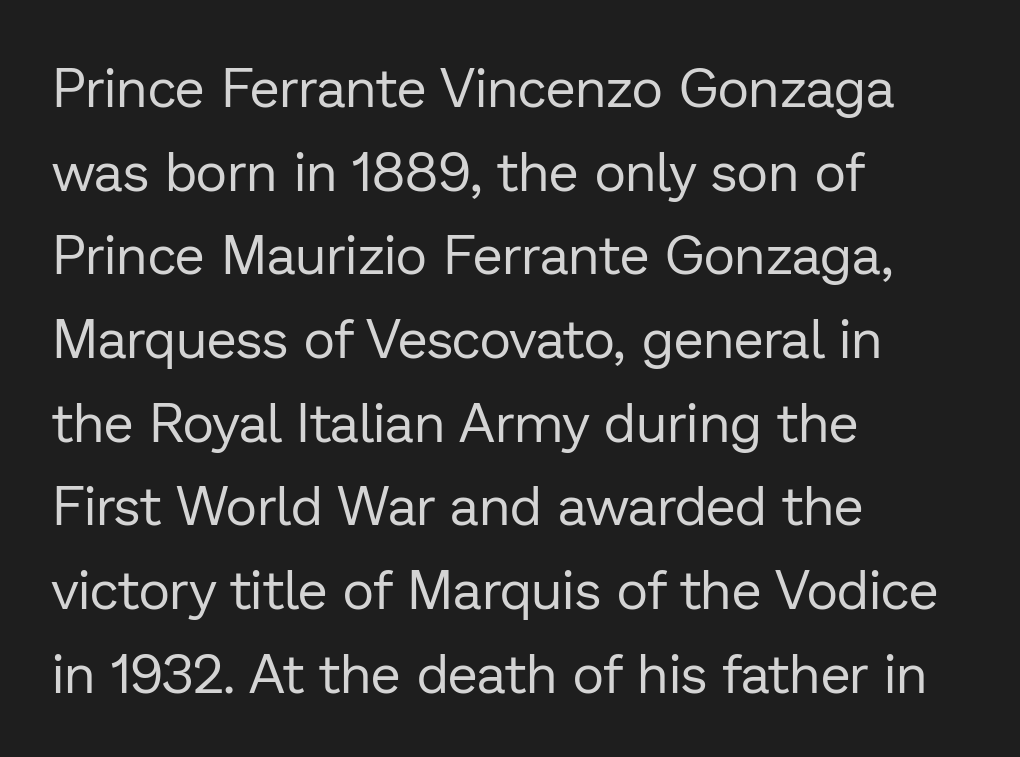
{"serif": "no", "italic": "no", "bold": "no", "weight": "regular", "width": "normal", "stroke_contrast": "low", "x_height": "medium", "monospaced": "no", "underline": "no", "align": "left", "line_spacing": "normal", "line_spacing_ratio": 1.55, "letter_spacing": "normal", "letter_spacing_em": 0.0, "glyph_px": 54}
